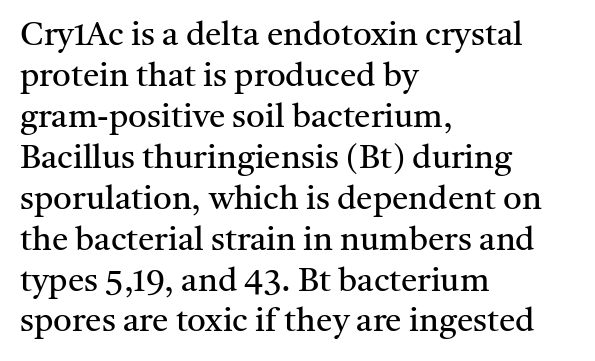
Q: Is the text bold? A: No.
Q: Is the text italic (slanted)? A: No, it is upright.
Q: Is the typeface a serif or a sans-serif typeface? A: Serif.
Q: Is the text underlined? A: No.
Q: How is the paragraph aligned? A: Left-aligned.
Q: Is the spacing between letters normal or unusually wide? A: Normal.
Q: Width (condensed, normal, or wide)? A: Normal.
Q: Stroke contrast? A: Medium.
Q: x-height? A: Medium.
Q: Monospaced? A: No.
